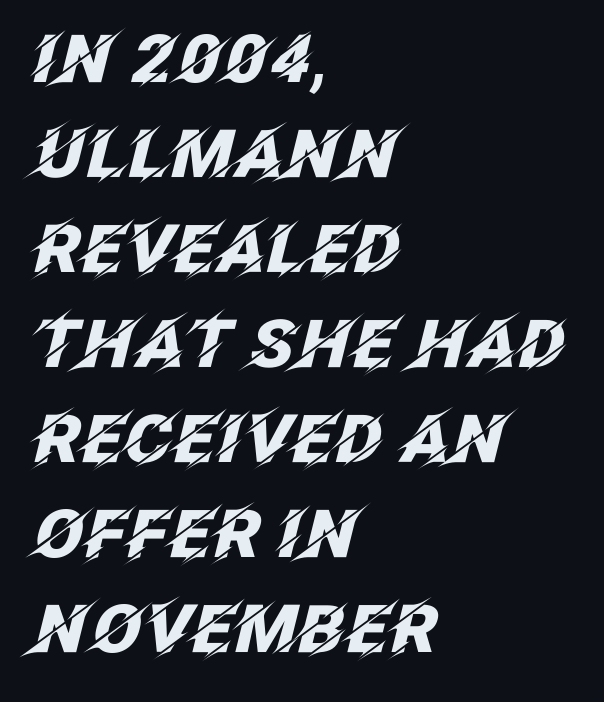
Normally led — the rows are evenly, conventionally spaced. Students, note that the glyphs here touch the page at normal intervals. Glance below the letters and you will spot only blank space. An italicized treatment has been applied to the whole sample. The sample has been set heavy, in full bold.
